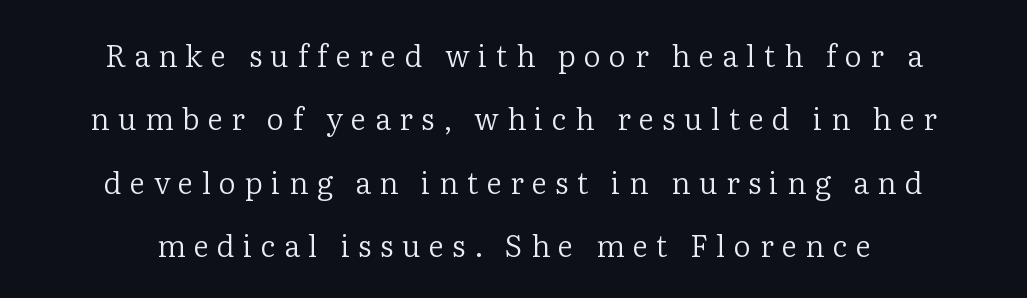
The image shows 30 px regular-weight serif type, upright; set loose line spacing (2.11x), unusually wide letter spacing (+0.28 em), not underlined; low stroke contrast and a medium x-height.
